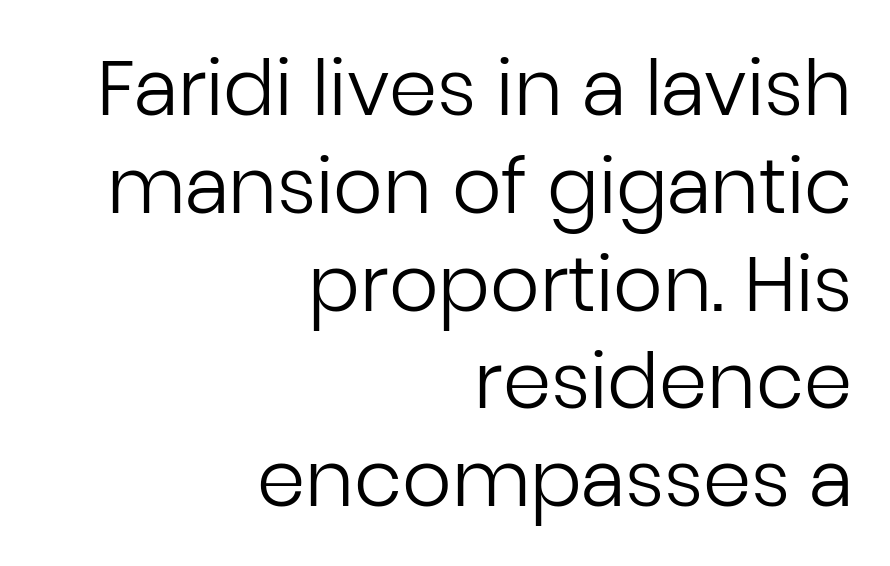
You can tell it's not italic because the verticals are truly vertical. The space between consecutive lines is moderate. The area under the type is left untouched. What kind of face is this? One without serifs — a sans.
